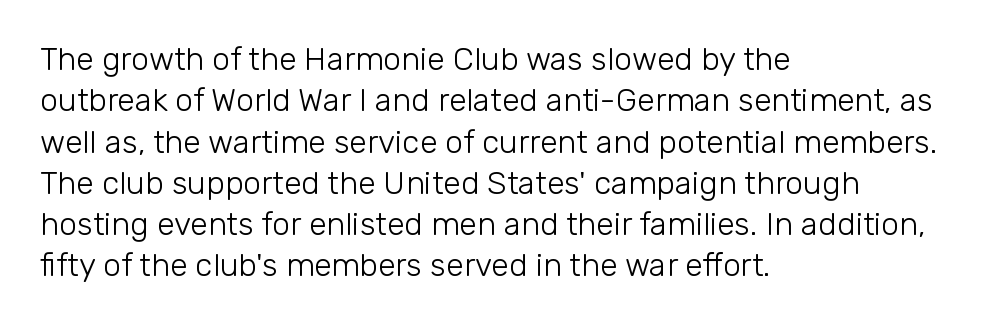
The image shows 32 px light sans-serif type, upright; set left-aligned, normal line spacing (1.29x), normal letter spacing, not underlined; low stroke contrast and a medium x-height.
